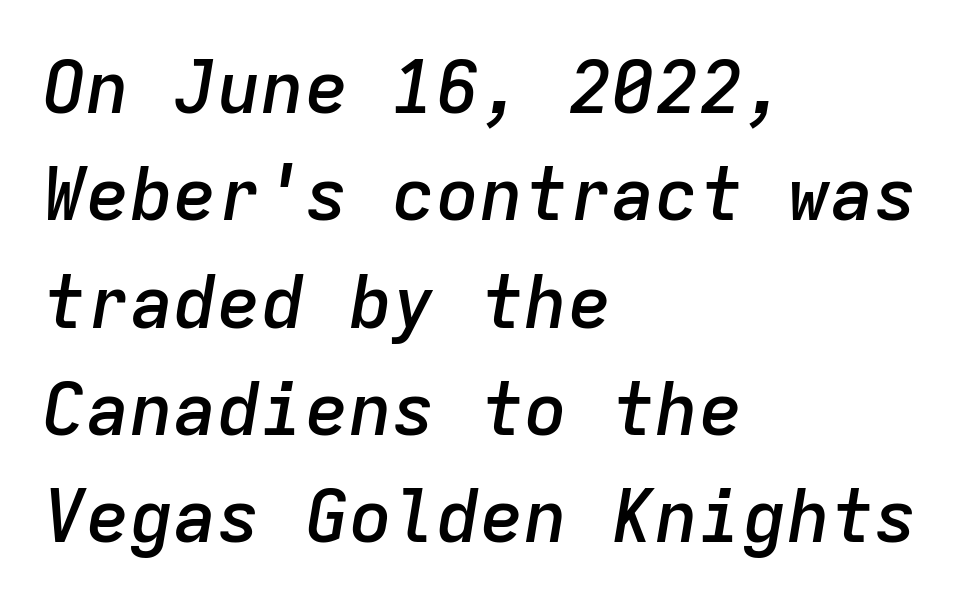
The image shows 73 px semibold type, italic (leaning right), monospaced; set left-aligned, normal line spacing (1.47x), normal letter spacing, not underlined; low stroke contrast and a medium x-height.
